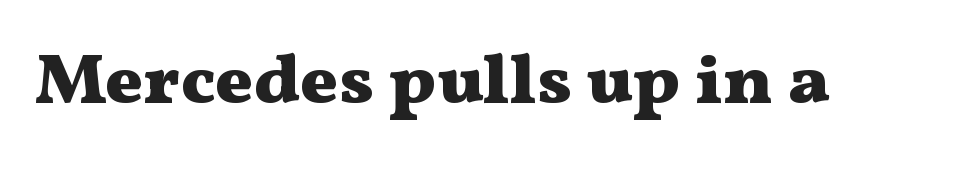
Q: Is the text bold? A: Yes.
Q: Is the text italic (slanted)? A: No, it is upright.
Q: Is the typeface a serif or a sans-serif typeface? A: Serif.
Q: Is the text underlined? A: No.
Q: Is the spacing between letters normal or unusually wide? A: Normal.
Q: Width (condensed, normal, or wide)? A: Wide.
Q: Stroke contrast? A: Medium.
Q: x-height? A: Medium.
Q: Monospaced? A: No.
